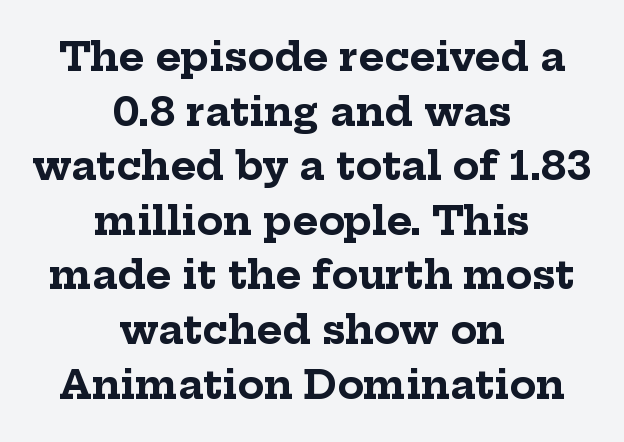
You'd pick this weight for a headline — it's a proper bold. Check where the strokes stop: tiny serifs finish them off. Centered paragraph, ragged on both sides. Caption: standard tracking, unaltered.
